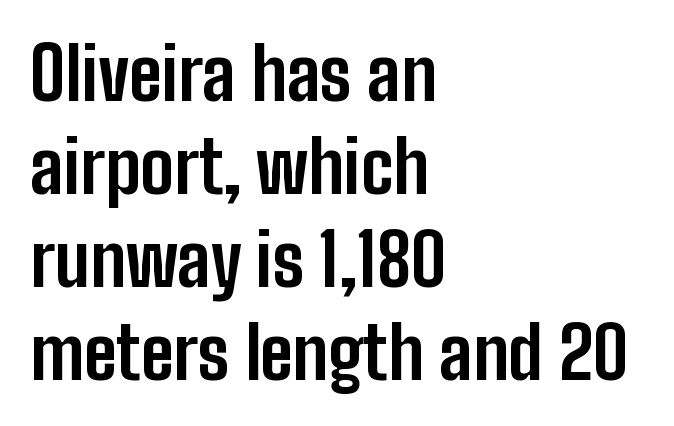
Every row of glyphs begins at an identical x-position on the left. Leading: standard. Check the space under the baseline: it is left empty. Designer's note — italics off, roman on. A dark, heavy texture on the line: the type is bold.
